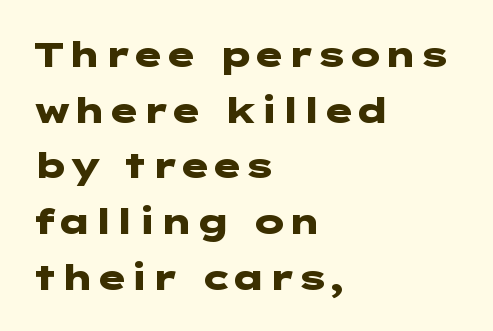
Q: Is the text bold? A: Yes.
Q: Is the text italic (slanted)? A: No, it is upright.
Q: Is the typeface a serif or a sans-serif typeface? A: Sans-serif.
Q: Is the text underlined? A: No.
Q: How is the paragraph aligned? A: Left-aligned.
Q: Is the spacing between letters normal or unusually wide? A: Normal.
Q: Is the spacing between lines tight, normal or loose? A: Normal.
Q: Width (condensed, normal, or wide)? A: Wide.
Q: Stroke contrast? A: Low.
Q: x-height? A: Medium.
